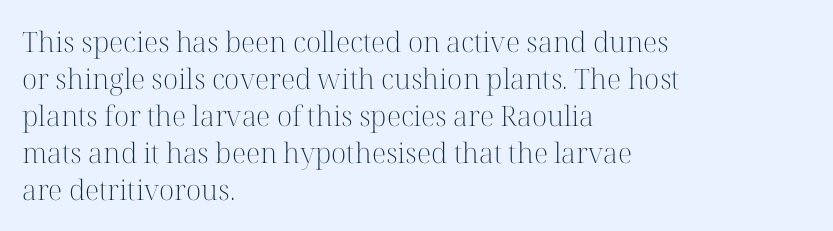
Q: Is the text bold? A: No.
Q: Is the text italic (slanted)? A: No, it is upright.
Q: Is the typeface a serif or a sans-serif typeface? A: Serif.
Q: Is the text underlined? A: No.
Q: How is the paragraph aligned? A: Left-aligned.
Q: Is the spacing between letters normal or unusually wide? A: Normal.
Q: Is the spacing between lines tight, normal or loose? A: Normal.
Q: Width (condensed, normal, or wide)? A: Normal.
Q: Stroke contrast? A: High.
Q: x-height? A: Medium.
Q: Monospaced? A: No.
